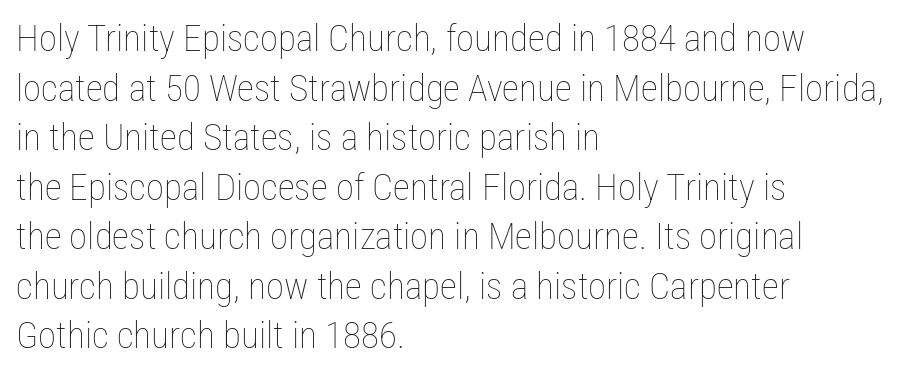
Q: Is the text bold? A: No.
Q: Is the text italic (slanted)? A: No, it is upright.
Q: Is the text underlined? A: No.
Q: How is the paragraph aligned? A: Left-aligned.
Q: Is the spacing between letters normal or unusually wide? A: Normal.
Q: Is the spacing between lines tight, normal or loose? A: Normal.
Q: Width (condensed, normal, or wide)? A: Condensed.
Q: Stroke contrast? A: Low.
Q: x-height? A: Medium.
Q: Monospaced? A: No.
